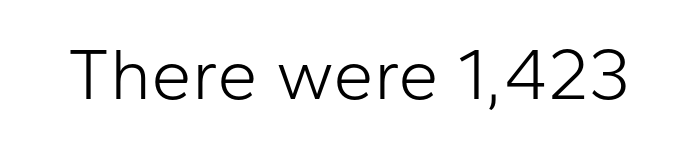
The strip under each line holds only bare page. A roman cut, with each character standing at attention. What stands out about the letter spacing? Nothing — it is the standard amount. Weight: regular or lighter.
